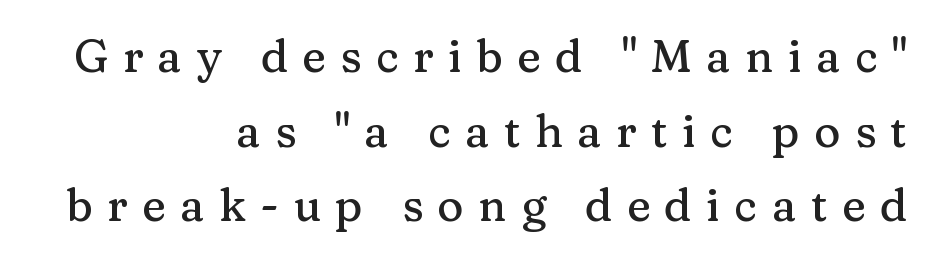
Q: Is the text italic (slanted)? A: No, it is upright.
Q: Is the typeface a serif or a sans-serif typeface? A: Serif.
Q: Is the text underlined? A: No.
Q: How is the paragraph aligned? A: Right-aligned.
Q: Is the spacing between letters normal or unusually wide? A: Unusually wide.
Q: Is the spacing between lines tight, normal or loose? A: Normal.
Q: Width (condensed, normal, or wide)? A: Normal.
Q: Stroke contrast? A: Medium.
Q: x-height? A: Medium.
Q: Monospaced? A: No.
